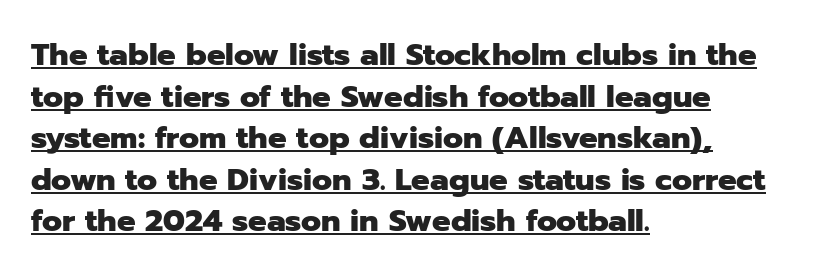
{"serif": "no", "italic": "no", "bold": "yes", "weight": "heavy", "width": "normal", "stroke_contrast": "low", "x_height": "medium", "monospaced": "no", "underline": "yes", "align": "left", "line_spacing": "normal", "line_spacing_ratio": 1.34, "letter_spacing": "normal", "letter_spacing_em": 0.0, "glyph_px": 31}
